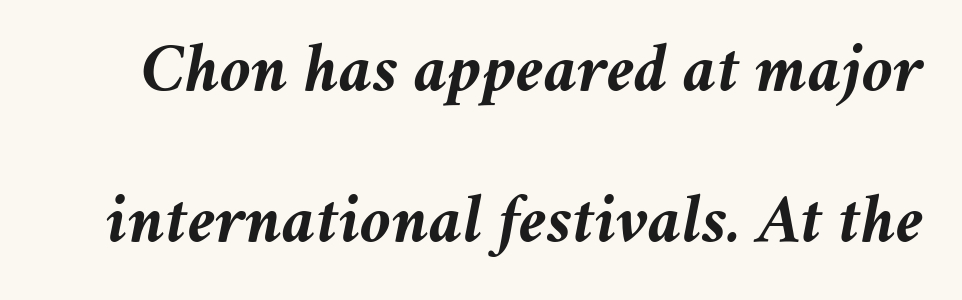
The image shows 71 px semibold type, italic (leaning right); set loose line spacing (2.13x), normal letter spacing, not underlined; medium stroke contrast and a medium x-height.
